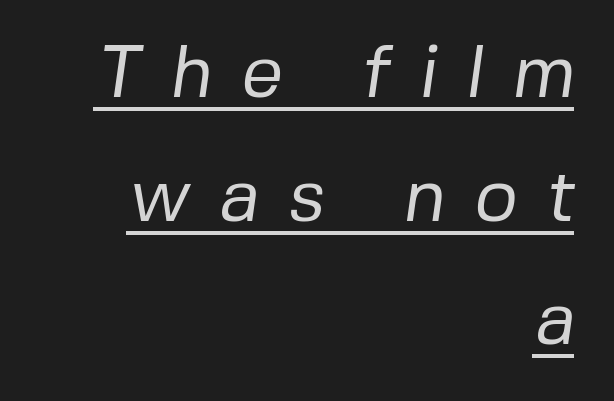
{"serif": "no", "bold": "no", "weight": "regular", "width": "normal", "stroke_contrast": "low", "x_height": "medium", "monospaced": "no", "underline": "yes", "align": "right", "line_spacing": "normal", "line_spacing_ratio": 1.67, "letter_spacing": "wide", "letter_spacing_em": 0.38, "glyph_px": 74}
